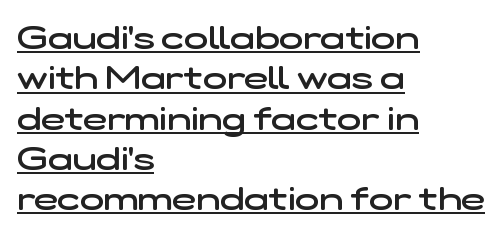
Q: Is the text bold? A: Semi-bold.
Q: Is the typeface a serif or a sans-serif typeface? A: Sans-serif.
Q: Is the text underlined? A: Yes.
Q: How is the paragraph aligned? A: Left-aligned.
Q: Is the spacing between letters normal or unusually wide? A: Normal.
Q: Is the spacing between lines tight, normal or loose? A: Normal.
Q: Width (condensed, normal, or wide)? A: Wide.
Q: Stroke contrast? A: Low.
Q: x-height? A: Medium.
Q: Monospaced? A: No.
